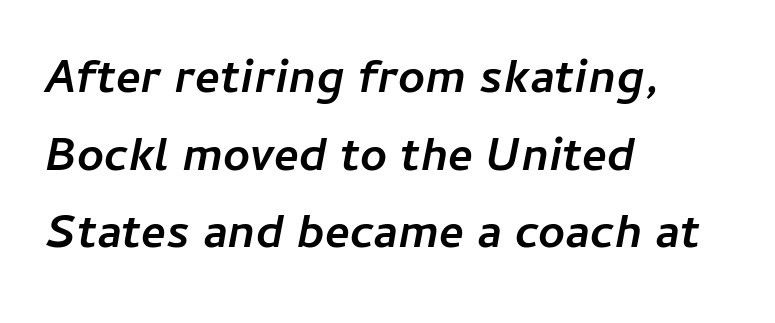
Underlining? Definitely not there. These lines stack with their left ends in a neat column. Heavy, bold letterforms. If you measured baseline to baseline, you'd find a middling distance. The face used here has a pronounced slope to its letters.
